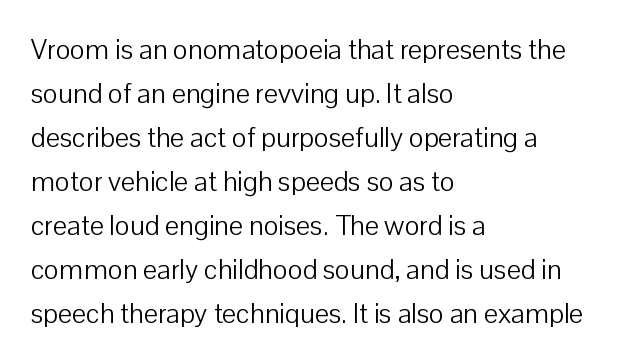
The weight tops out at a normal text grade. Unmarked baselines from the first word to the last. This sample uses an upright cut, with every glyph sitting square on the baseline. Notice how the passage keeps a crisp vertical edge on the left only. Horizontal bands of white between lines are of average thickness. Between one letter and the next there's only the usual sliver of space.
